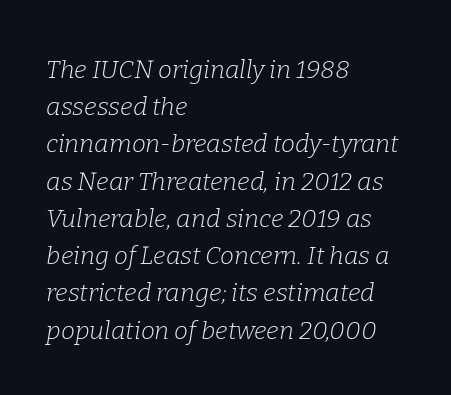
Where is the straight margin? On the left. You can tell it's italic because the verticals aren't actually vertical. Glance below the letters and you will spot only blank space. Rows of type keep a routine distance in the vertical direction. What stands out about the letter spacing? Nothing — it is the standard amount. The cut favours lightness, reaching ordinary text weight at its darkest.
